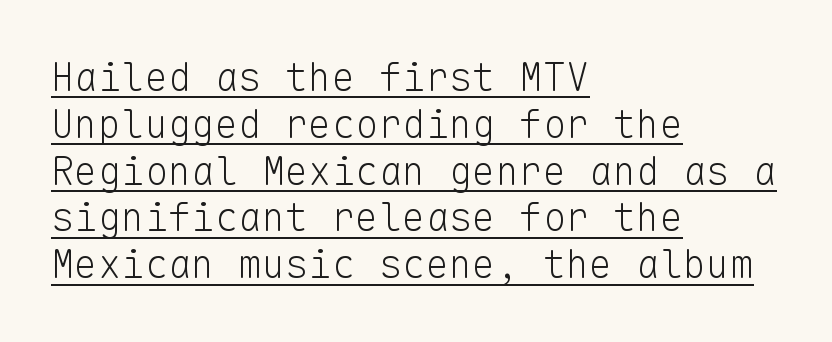
The image shows 39 px light sans-serif type, upright, monospaced; set left-aligned, line spacing 1.2x, normal letter spacing, underlined; low stroke contrast and a medium x-height.
